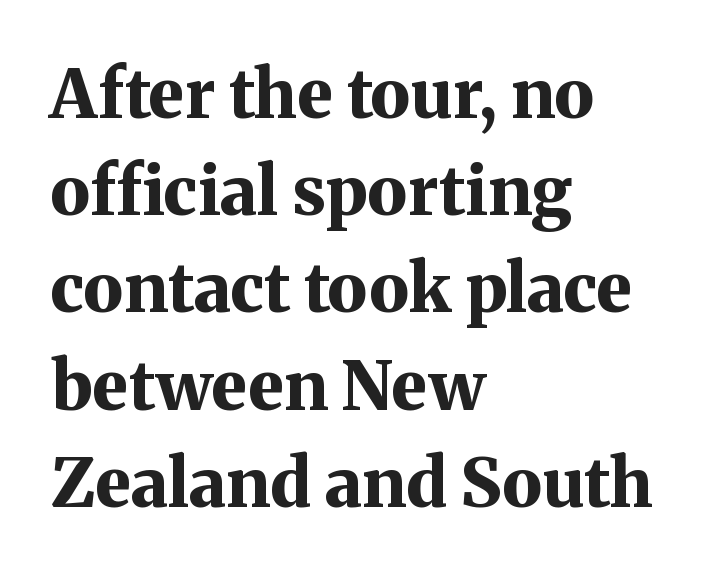
{"serif": "yes", "italic": "no", "bold": "yes", "weight": "bold", "width": "normal", "stroke_contrast": "medium", "x_height": "medium", "monospaced": "no", "underline": "no", "align": "left", "line_spacing": "normal", "line_spacing_ratio": 1.43, "letter_spacing": "normal", "letter_spacing_em": 0.0, "glyph_px": 68}
